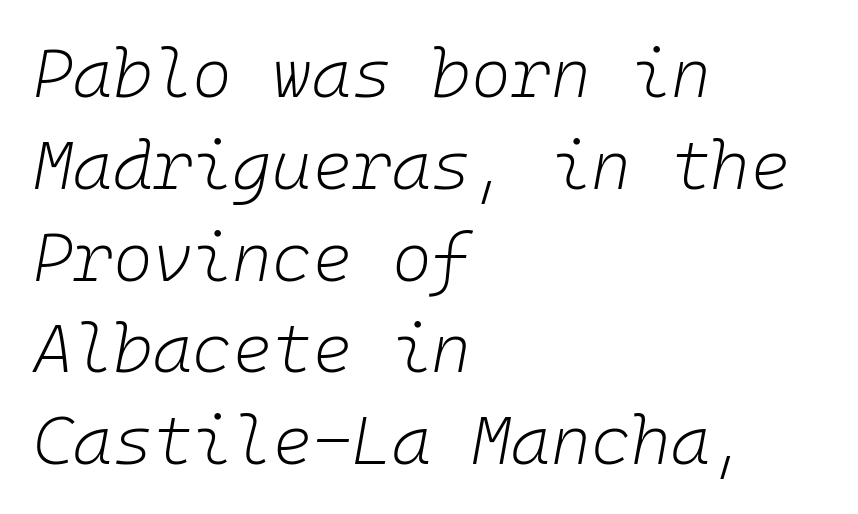
{"italic": "yes", "lean": "right", "slant_degrees": 10, "bold": "no", "weight": "light", "width": "normal", "stroke_contrast": "low", "x_height": "medium", "monospaced": "yes", "underline": "no", "align": "left", "line_spacing": "normal", "line_spacing_ratio": 1.35, "letter_spacing": "normal", "letter_spacing_em": 0.0, "glyph_px": 68}
